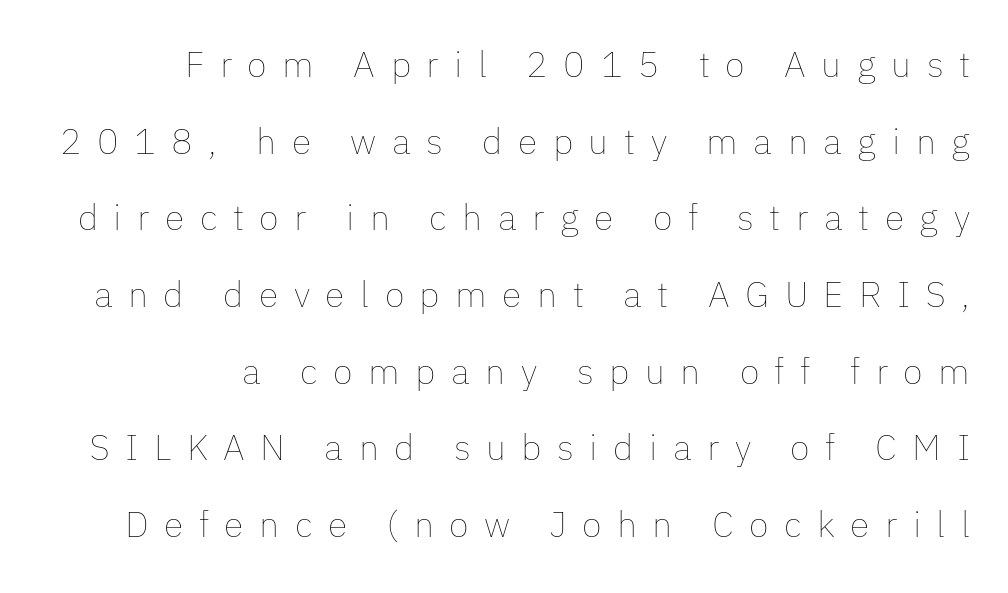
{"italic": "no", "bold": "no", "weight": "thin", "width": "normal", "stroke_contrast": "low", "x_height": "medium", "monospaced": "no", "underline": "no", "align": "right", "line_spacing": "loose", "line_spacing_ratio": 2.13, "letter_spacing": "wide", "letter_spacing_em": 0.43, "glyph_px": 36}
